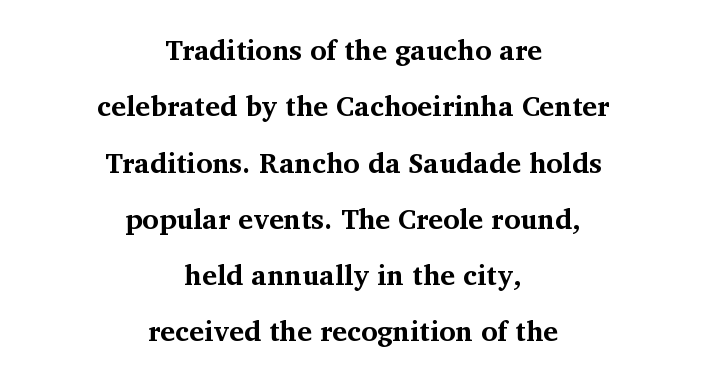
Q: Is the text bold? A: Yes.
Q: Is the text italic (slanted)? A: No, it is upright.
Q: Is the typeface a serif or a sans-serif typeface? A: Serif.
Q: Is the text underlined? A: No.
Q: How is the paragraph aligned? A: Centered.
Q: Is the spacing between letters normal or unusually wide? A: Normal.
Q: Is the spacing between lines tight, normal or loose? A: Loose.
Q: Width (condensed, normal, or wide)? A: Normal.
Q: Stroke contrast? A: Medium.
Q: x-height? A: Medium.
Q: Monospaced? A: No.
